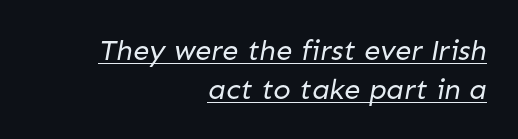
The image shows 29 px regular-weight sans-serif type; set right-aligned, normal line spacing (1.33x), normal letter spacing, underlined; low stroke contrast and a medium x-height.
